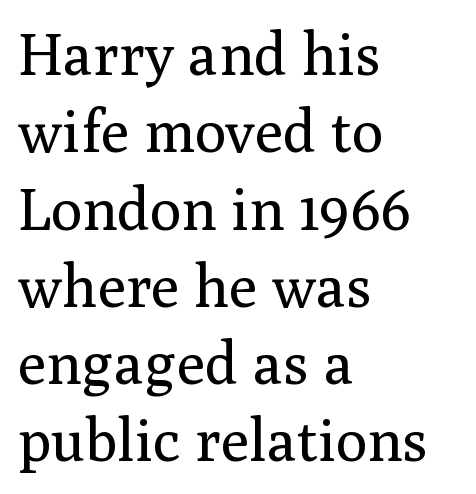
Normally led — the rows are evenly, conventionally spaced. Plain, unruled lines of type. Do the characters align in a grid? No, the font is proportional. The letterforms sit at book weight or below. These lines keep a tight, regular rhythm from letter to letter. A student would call this left alignment; a typographer would say flush left, rag right.
